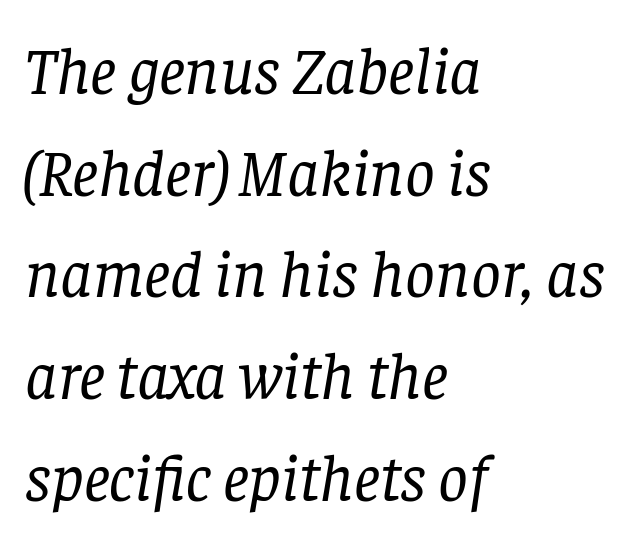
{"serif": "yes", "italic": "yes", "lean": "right", "slant_degrees": 8, "bold": "no", "weight": "regular", "width": "normal", "stroke_contrast": "low", "x_height": "large", "monospaced": "no", "underline": "no", "align": "left", "line_spacing": "normal", "line_spacing_ratio": 1.54, "letter_spacing": "normal", "letter_spacing_em": 0.0, "glyph_px": 66}
